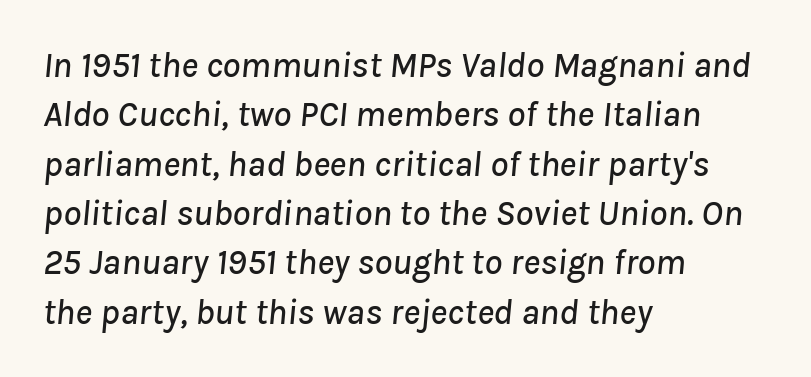
Plain, unruled lines of type. Vertically, the passage feels balanced, rows spaced as you'd expect. Short note: letters normally spaced. Style check: oblique. Proportional: the letters do not fall into vertical columns. Layout note: lines flush left.
